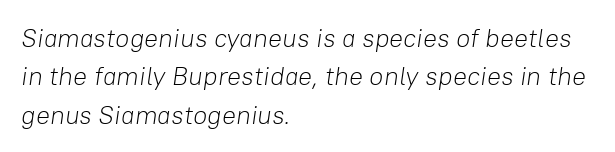
Characters follow at the spacing the type designer built in. A clean baseline with only descenders dipping below it. How would I describe the line gaps? Plain and ordinary. You can tell it's italic because the verticals aren't actually vertical. Which margin do the lines hug? The left one — the right edge is uneven.
